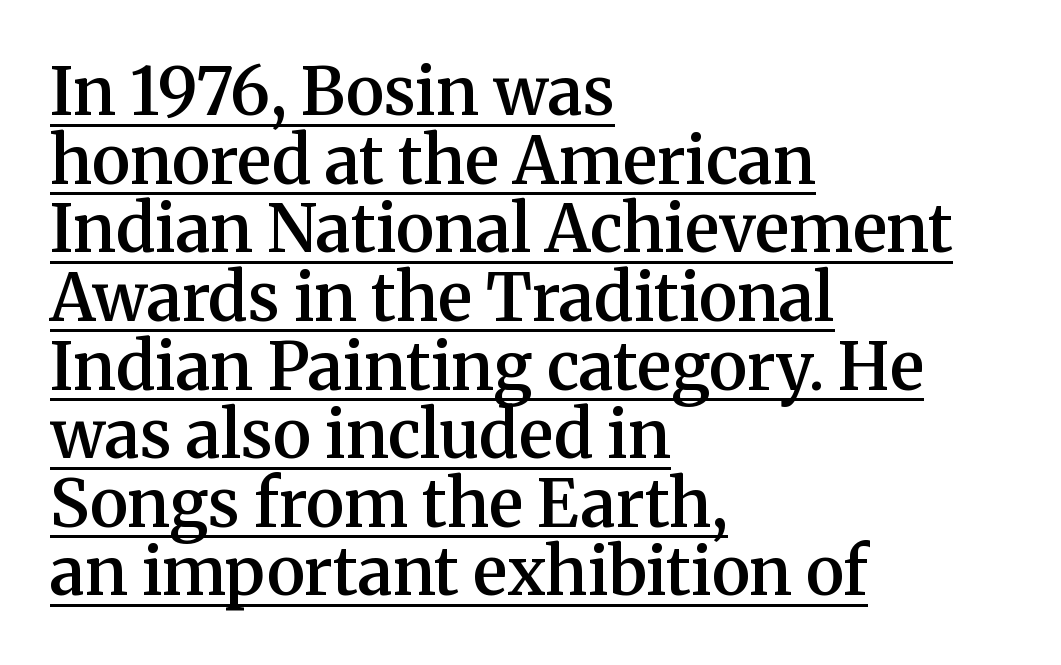
Characters remain perfectly vertical along every line. The horizontal fit of the characters is conventional and even. This is serif lettering, the kind often seen in printed books. As a designer I'd log this as weight 600, semibold. These characters rest on top of a visible drawn line.
